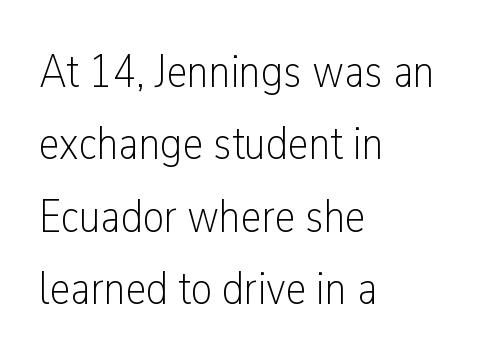
{"serif": "no", "italic": "no", "bold": "no", "weight": "light", "width": "condensed", "stroke_contrast": "low", "x_height": "medium", "monospaced": "no", "underline": "no", "align": "left", "line_spacing": "normal", "line_spacing_ratio": 1.54, "letter_spacing": "normal", "letter_spacing_em": 0.0, "glyph_px": 47}
